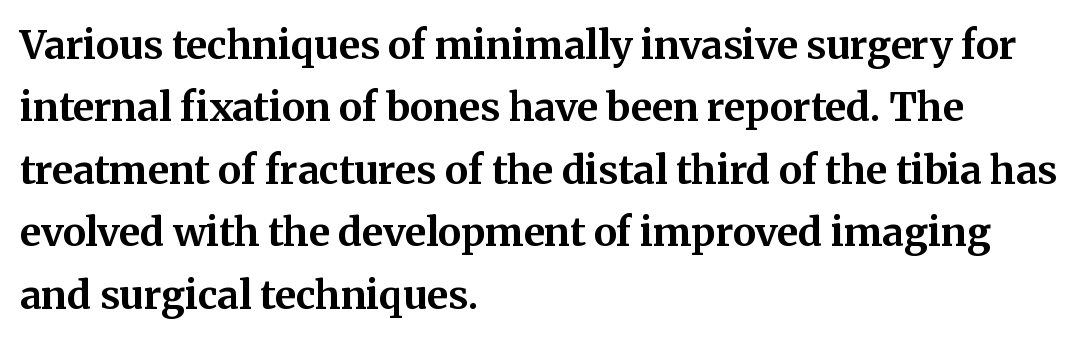
Q: Is the text bold? A: Yes.
Q: Is the text italic (slanted)? A: No, it is upright.
Q: Is the typeface a serif or a sans-serif typeface? A: Serif.
Q: Is the text underlined? A: No.
Q: How is the paragraph aligned? A: Left-aligned.
Q: Is the spacing between letters normal or unusually wide? A: Normal.
Q: Is the spacing between lines tight, normal or loose? A: Normal.
Q: Width (condensed, normal, or wide)? A: Normal.
Q: Stroke contrast? A: Medium.
Q: x-height? A: Medium.
Q: Monospaced? A: No.
